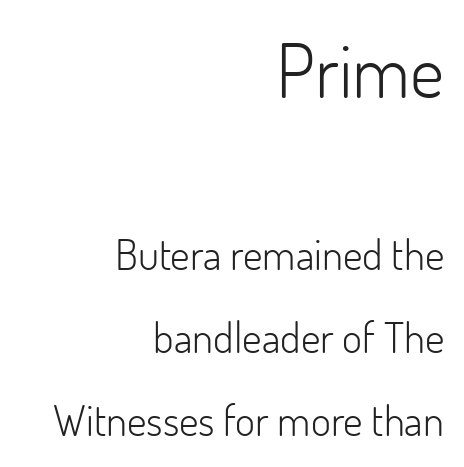
{"serif": "no", "italic": "no", "bold": "no", "weight": "light", "width": "normal", "stroke_contrast": "low", "x_height": "small", "monospaced": "no", "underline": "no", "align": "right", "line_spacing": "loose", "line_spacing_ratio": 1.93, "letter_spacing": "normal", "letter_spacing_em": 0.0, "larger_block": "first", "size_ratio": 1.74, "glyph_px": 75}
